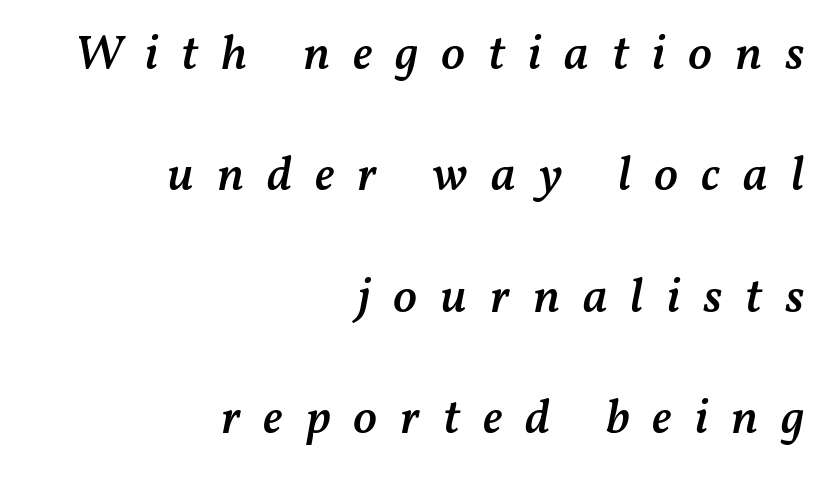
{"italic": "yes", "lean": "right", "slant_degrees": 11, "bold": "semi", "weight": "semibold", "width": "normal", "stroke_contrast": "medium", "x_height": "medium", "monospaced": "no", "underline": "no", "align": "right", "line_spacing": "loose", "line_spacing_ratio": 2.43, "letter_spacing": "wide", "letter_spacing_em": 0.46, "glyph_px": 50}
